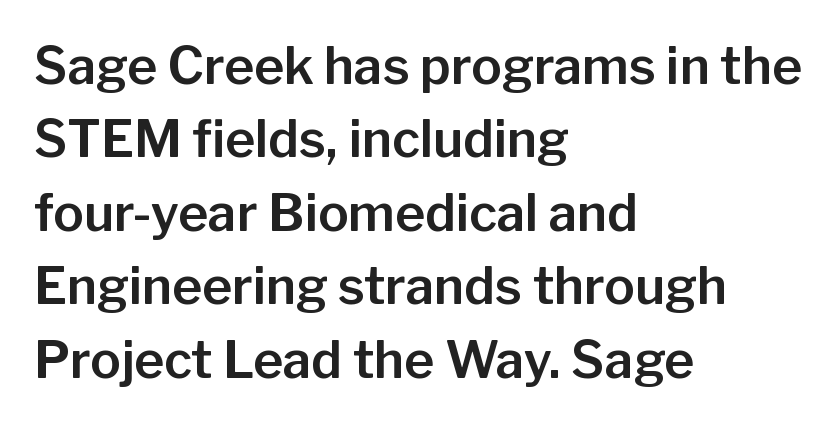
Q: Is the text italic (slanted)? A: No, it is upright.
Q: Is the typeface a serif or a sans-serif typeface? A: Sans-serif.
Q: Is the text underlined? A: No.
Q: How is the paragraph aligned? A: Left-aligned.
Q: Is the spacing between letters normal or unusually wide? A: Normal.
Q: Is the spacing between lines tight, normal or loose? A: Normal.
Q: Width (condensed, normal, or wide)? A: Normal.
Q: Stroke contrast? A: Low.
Q: x-height? A: Medium.
Q: Monospaced? A: No.
